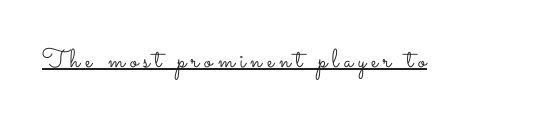
The image shows 26 px text type; set unusually wide letter spacing (+0.2 em), underlined.
